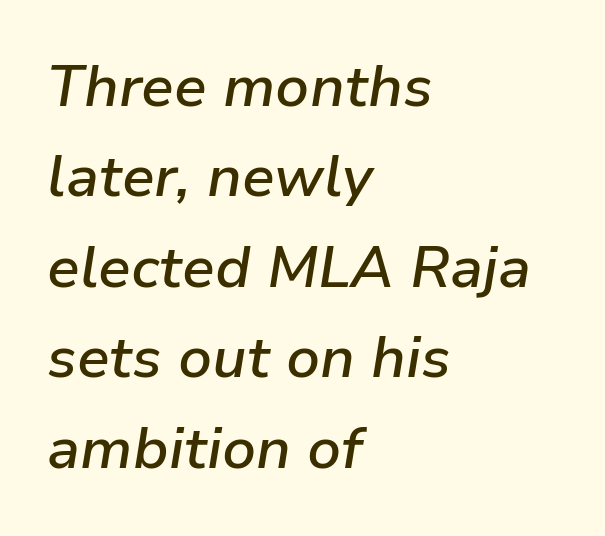
{"italic": "yes", "lean": "right", "slant_degrees": 9, "bold": "semi", "weight": "semibold", "width": "normal", "stroke_contrast": "low", "x_height": "medium", "monospaced": "no", "underline": "no", "align": "left", "line_spacing": "normal", "line_spacing_ratio": 1.56, "letter_spacing": "normal", "letter_spacing_em": 0.0, "glyph_px": 58}
